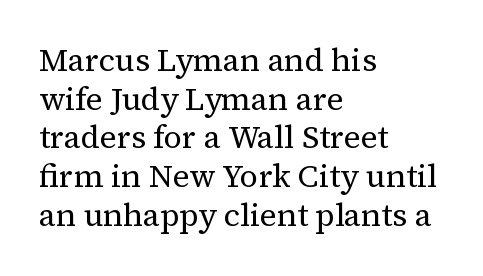
This is roman type, the default non-slanted kind. Varying glyph widths throughout — classic text-font behaviour. One-word summary of the alignment: left. The font family rendered here belongs to the serif group.
